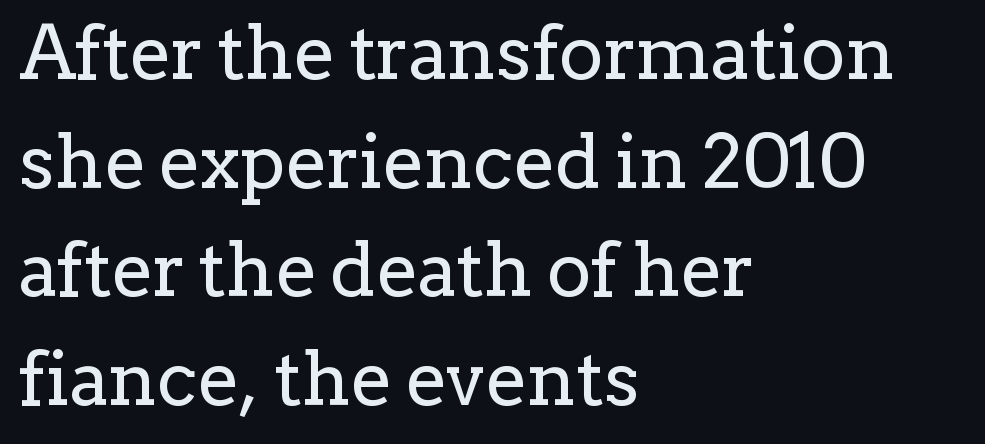
The image shows 75 px regular-weight serif type, upright; set left-aligned, normal line spacing (1.45x), normal letter spacing, not underlined; low stroke contrast and a medium x-height.
